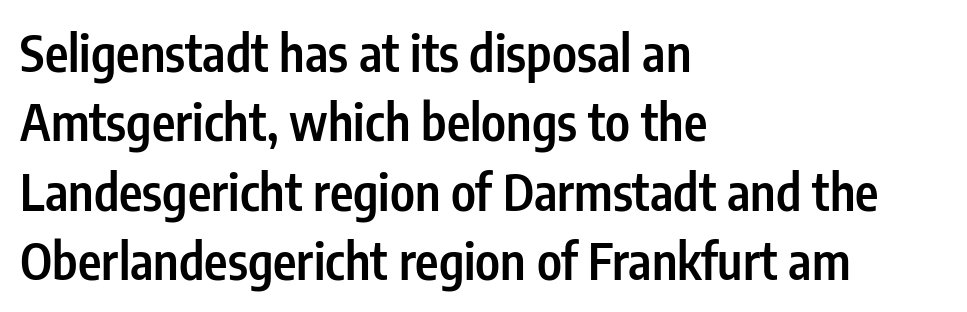
Q: Is the text bold? A: Semi-bold.
Q: Is the text italic (slanted)? A: No, it is upright.
Q: Is the typeface a serif or a sans-serif typeface? A: Sans-serif.
Q: Is the text underlined? A: No.
Q: How is the paragraph aligned? A: Left-aligned.
Q: Is the spacing between letters normal or unusually wide? A: Normal.
Q: Is the spacing between lines tight, normal or loose? A: Normal.
Q: Width (condensed, normal, or wide)? A: Condensed.
Q: Stroke contrast? A: Low.
Q: x-height? A: Medium.
Q: Monospaced? A: No.
